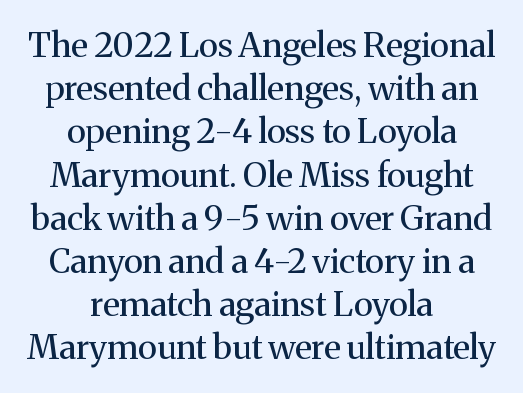
Q: Is the text bold? A: No.
Q: Is the text italic (slanted)? A: No, it is upright.
Q: Is the typeface a serif or a sans-serif typeface? A: Serif.
Q: Is the text underlined? A: No.
Q: How is the paragraph aligned? A: Centered.
Q: Is the spacing between letters normal or unusually wide? A: Normal.
Q: Is the spacing between lines tight, normal or loose? A: Normal.
Q: Width (condensed, normal, or wide)? A: Normal.
Q: Stroke contrast? A: Medium.
Q: x-height? A: Medium.
Q: Monospaced? A: No.
